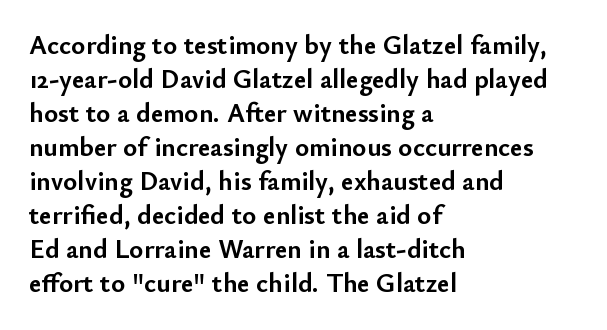
{"italic": "no", "bold": "yes", "underline": "no", "align": "left", "line_spacing": "normal", "line_spacing_ratio": 1.26, "letter_spacing": "normal", "letter_spacing_em": 0.0, "glyph_px": 27}
